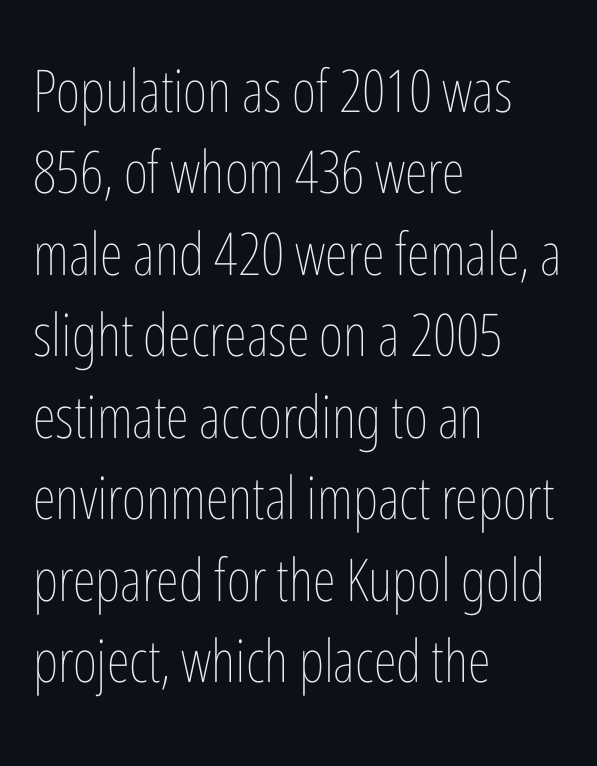
The image shows 59 px thin, condensed type, upright; set left-aligned, normal line spacing (1.38x), normal letter spacing, not underlined; low stroke contrast and a medium x-height.
